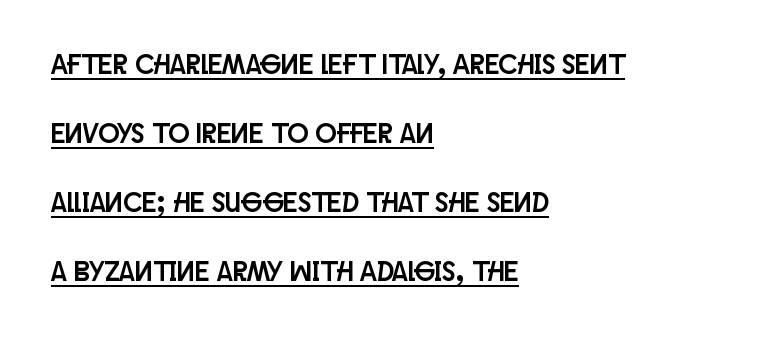
Q: Is the text italic (slanted)? A: No, it is upright.
Q: Is the typeface a serif or a sans-serif typeface? A: Sans-serif.
Q: Is the text underlined? A: Yes.
Q: How is the paragraph aligned? A: Left-aligned.
Q: Is the spacing between letters normal or unusually wide? A: Normal.
Q: Is the spacing between lines tight, normal or loose? A: Loose.
Q: Width (condensed, normal, or wide)? A: Condensed.
Q: Stroke contrast? A: Low.
Q: x-height? A: Large.
Q: Monospaced? A: No.
